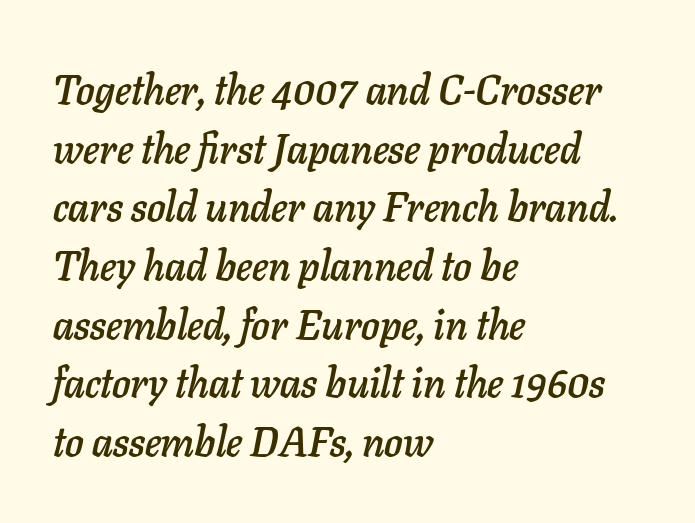
Q: Is the text italic (slanted)? A: Yes, it leans right by about 11 degrees.
Q: Is the text underlined? A: No.
Q: How is the paragraph aligned? A: Left-aligned.
Q: Is the spacing between letters normal or unusually wide? A: Normal.
Q: Is the spacing between lines tight, normal or loose? A: Normal.
Q: Width (condensed, normal, or wide)? A: Normal.
Q: Stroke contrast? A: Low.
Q: x-height? A: Medium.
Q: Monospaced? A: No.
